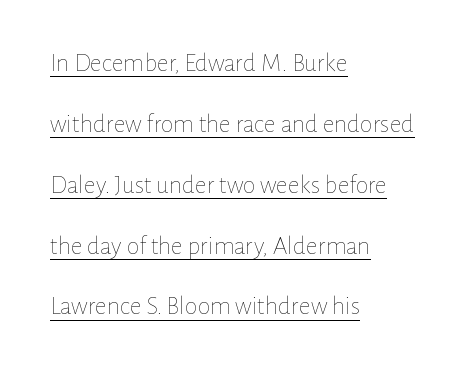
{"italic": "no", "bold": "no", "underline": "yes", "align": "left", "line_spacing": "loose", "line_spacing_ratio": 2.34, "letter_spacing": "normal", "letter_spacing_em": 0.0, "glyph_px": 26}
